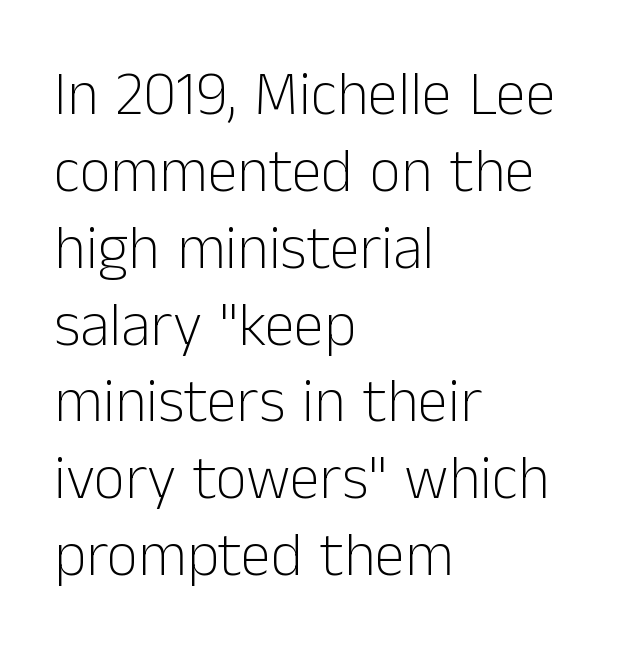
Q: Is the text bold? A: No.
Q: Is the text italic (slanted)? A: No, it is upright.
Q: Is the typeface a serif or a sans-serif typeface? A: Sans-serif.
Q: Is the text underlined? A: No.
Q: How is the paragraph aligned? A: Left-aligned.
Q: Is the spacing between letters normal or unusually wide? A: Normal.
Q: Is the spacing between lines tight, normal or loose? A: Normal.
Q: Width (condensed, normal, or wide)? A: Normal.
Q: Stroke contrast? A: Low.
Q: x-height? A: Medium.
Q: Monospaced? A: No.
